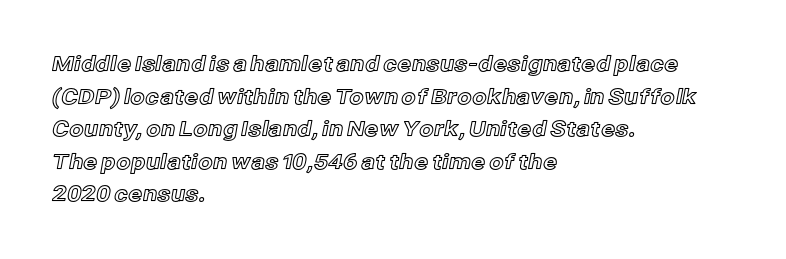
{"underline": "no", "align": "left", "line_spacing": "normal", "line_spacing_ratio": 1.55, "letter_spacing": "normal", "letter_spacing_em": 0.0, "glyph_px": 21}
